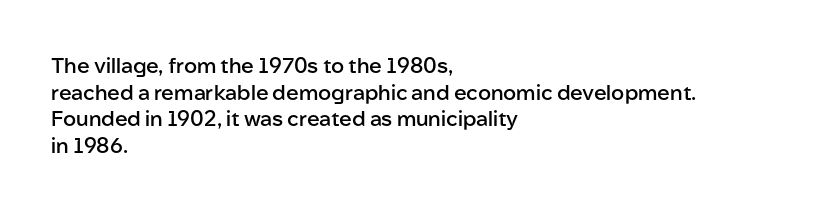
Casual observation: everything's shoved over to the left. Horizontal bands of white between lines are of average thickness. Tracking value appears to be zero — textbook default spacing. The letters stand straight up with perfectly vertical stems. Compared with an ordinary text face, these strokes are moderately heavier — a semibold. Anything drawn beneath the words? Only blank space.
